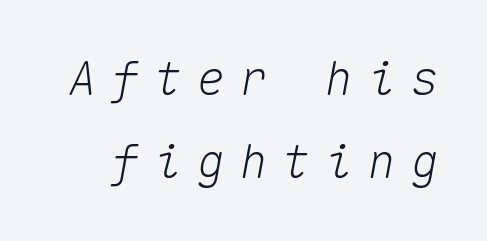
The space beneath each line is pristine and unruled. The rendering applies a slant to the glyphs. A typesetter would call this monospace, since all characters share one set width. Observe the wide spacing: letters keep a clear distance from each other.
